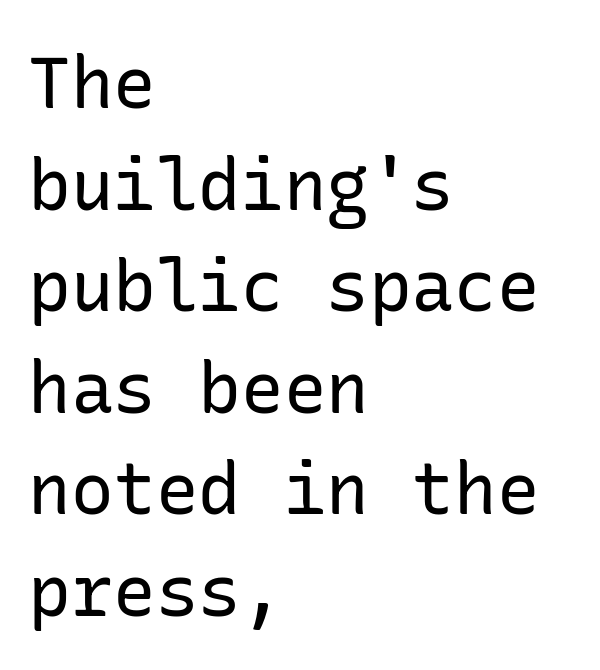
The image shows 71 px regular-weight sans-serif type, upright; set left-aligned, normal line spacing (1.43x), normal letter spacing, not underlined; low stroke contrast and a medium x-height.
